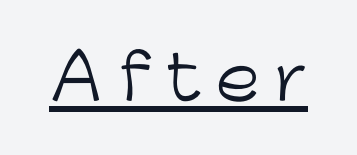
The image shows 61 px light sans-serif type, upright; set unusually wide letter spacing (+0.24 em), underlined; low stroke contrast and a medium x-height.
